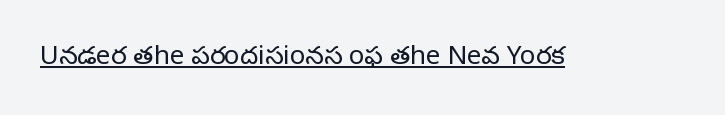
The image shows 26 px text type, upright; set normal letter spacing, underlined.
